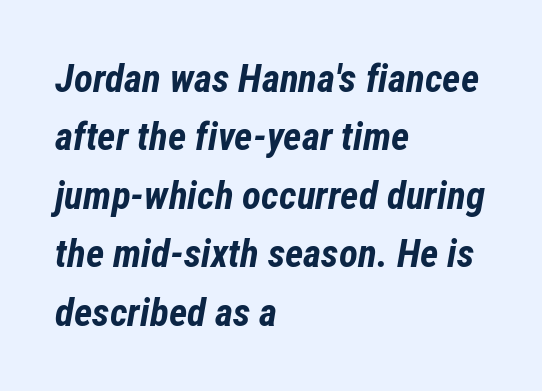
{"italic": "yes", "lean": "right", "slant_degrees": 12, "bold": "yes", "weight": "bold", "width": "condensed", "stroke_contrast": "low", "x_height": "medium", "monospaced": "no", "underline": "no", "align": "left", "line_spacing": "normal", "line_spacing_ratio": 1.5, "letter_spacing": "normal", "letter_spacing_em": 0.0, "glyph_px": 39}
